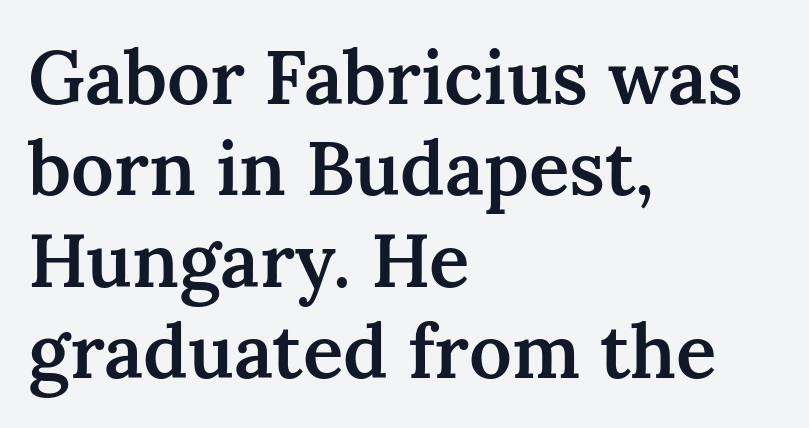
Q: Is the text bold? A: Semi-bold.
Q: Is the text italic (slanted)? A: No, it is upright.
Q: Is the typeface a serif or a sans-serif typeface? A: Serif.
Q: Is the text underlined? A: No.
Q: How is the paragraph aligned? A: Left-aligned.
Q: Is the spacing between letters normal or unusually wide? A: Normal.
Q: Width (condensed, normal, or wide)? A: Normal.
Q: Stroke contrast? A: Medium.
Q: x-height? A: Medium.
Q: Monospaced? A: No.
